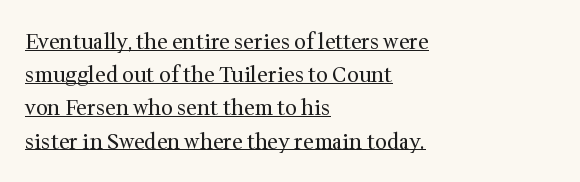
Think standard paragraph weight, or any step lighter than that. The typography opts for an upright posture over an oblique one. The rag falls on the right side of this text block. The face used here appears with an underline applied. Leading: standard. Here the glyphs are tracked normally, forming tight word shapes.
